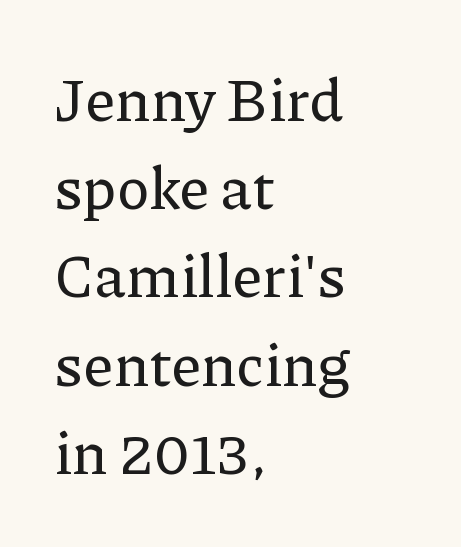
Q: Is the text italic (slanted)? A: No, it is upright.
Q: Is the typeface a serif or a sans-serif typeface? A: Serif.
Q: Is the text underlined? A: No.
Q: How is the paragraph aligned? A: Left-aligned.
Q: Is the spacing between letters normal or unusually wide? A: Normal.
Q: Is the spacing between lines tight, normal or loose? A: Normal.
Q: Width (condensed, normal, or wide)? A: Normal.
Q: Stroke contrast? A: Low.
Q: x-height? A: Medium.
Q: Monospaced? A: No.
